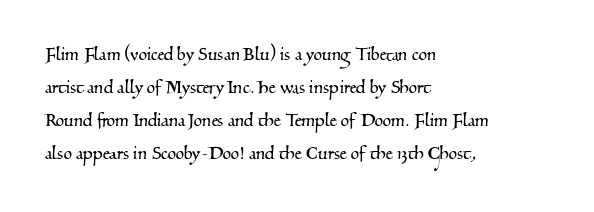
Short and long lines alike share a common starting point at left. Line spacing here is normal. Underline: absent. Observe the ordinary spacing: letters are neighbours, not strangers.
